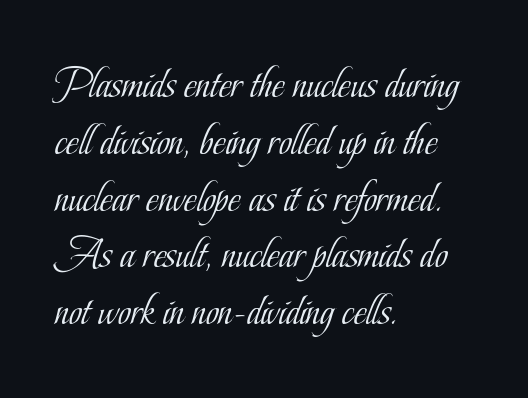
Q: Is the text bold? A: No.
Q: Is the text italic (slanted)? A: Yes.
Q: Is the typeface a serif or a sans-serif typeface? A: Serif.
Q: Is the text underlined? A: No.
Q: How is the paragraph aligned? A: Left-aligned.
Q: Is the spacing between letters normal or unusually wide? A: Normal.
Q: Is the spacing between lines tight, normal or loose? A: Normal.
Q: Width (condensed, normal, or wide)? A: Condensed.
Q: Stroke contrast? A: Low.
Q: x-height? A: Small.
Q: Monospaced? A: No.
